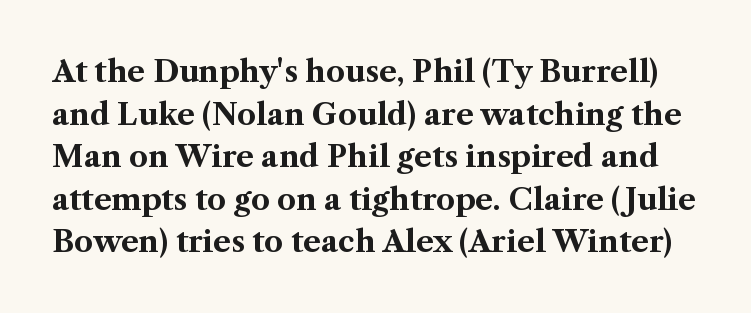
The image shows 30 px bold serif type, upright; set normal line spacing (1.42x), normal letter spacing, not underlined; medium stroke contrast and a medium x-height.
